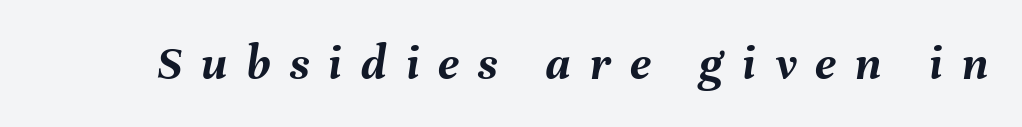
{"italic": "yes", "lean": "right", "slant_degrees": 8, "bold": "yes", "weight": "semibold", "width": "normal", "stroke_contrast": "medium", "x_height": "medium", "monospaced": "no", "underline": "no", "letter_spacing": "wide", "letter_spacing_em": 0.38, "glyph_px": 50}
